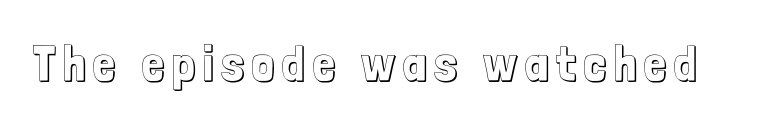
Q: Is the text italic (slanted)? A: No, it is upright.
Q: Is the text underlined? A: No.
Q: Width (condensed, normal, or wide)? A: Condensed.
Q: x-height? A: Medium.
Q: Monospaced? A: No.
